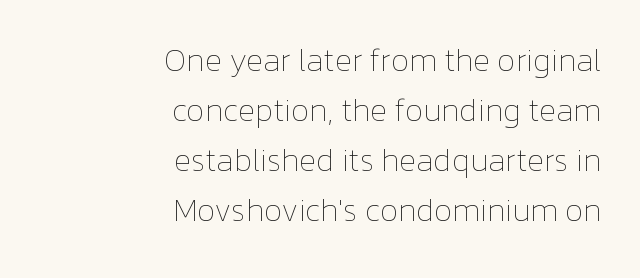
{"italic": "no", "bold": "no", "weight": "thin", "width": "normal", "stroke_contrast": "low", "x_height": "medium", "monospaced": "no", "underline": "no", "align": "right", "line_spacing": "normal", "line_spacing_ratio": 1.56, "letter_spacing": "normal", "letter_spacing_em": 0.0, "glyph_px": 32}
